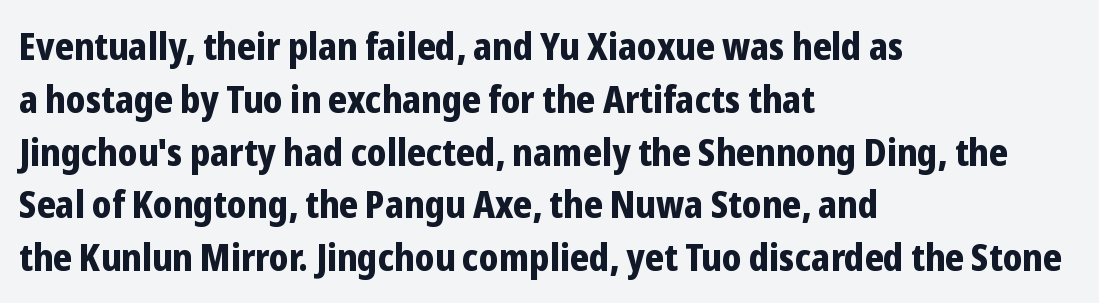
{"serif": "no", "italic": "no", "bold": "yes", "weight": "bold", "width": "condensed", "stroke_contrast": "low", "x_height": "medium", "monospaced": "no", "underline": "no", "align": "left", "line_spacing": "normal", "line_spacing_ratio": 1.39, "letter_spacing": "normal", "letter_spacing_em": 0.0, "glyph_px": 38}
